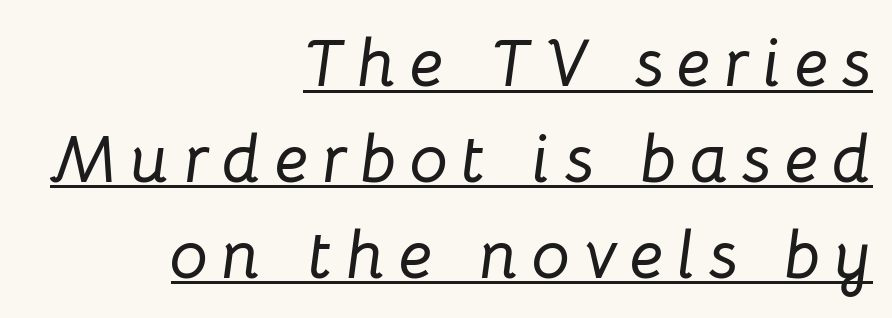
{"italic": "yes", "lean": "right", "slant_degrees": 8, "width": "normal", "stroke_contrast": "low", "x_height": "medium", "monospaced": "no", "underline": "yes", "align": "right", "line_spacing": "normal", "line_spacing_ratio": 1.41, "letter_spacing": "wide", "letter_spacing_em": 0.2, "glyph_px": 68}
